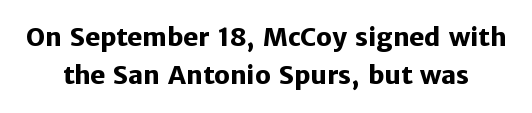
Check the space under the baseline: it is left empty. Students, note that the glyphs here touch the page at normal intervals. This sample uses an upright cut, with every glyph sitting square on the baseline. Baseline-to-baseline distance is the conventional proportion of letter height. What weight is shown? A full bold with thick strokes.
